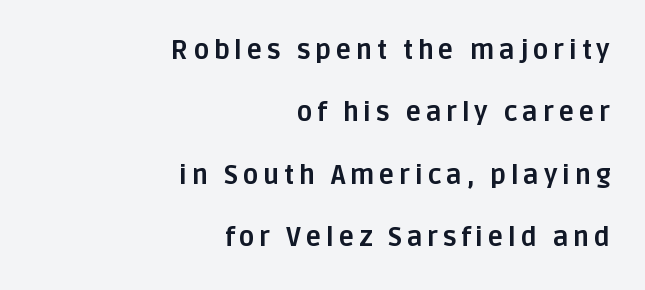
Unmarked baselines from the first word to the last. Where is the straight margin? On the right. What's the leading like? Stretched, with rows far apart. A typesetter would mark this as roman, not italic. I'd describe the lettering as bold — thick and assertive.
